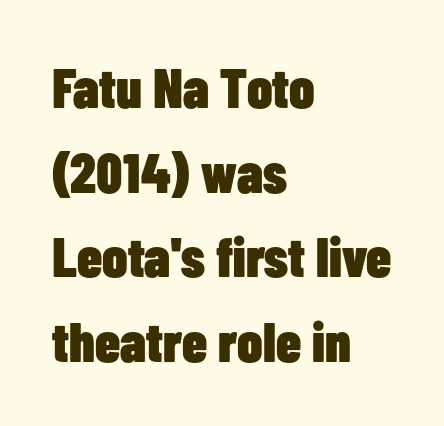
{"serif": "no", "italic": "no", "bold": "yes", "weight": "heavy", "width": "condensed", "stroke_contrast": "low", "x_height": "medium", "monospaced": "no", "underline": "no", "align": "left", "line_spacing": "normal", "line_spacing_ratio": 1.51, "letter_spacing": "normal", "letter_spacing_em": 0.0, "glyph_px": 56}
